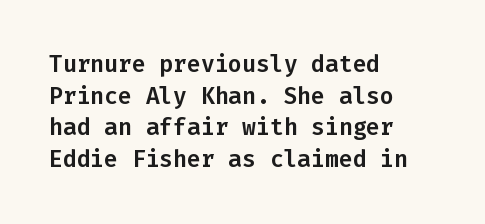
The image shows 23 px text type, upright; set left-aligned, normal line spacing (1.37x), normal letter spacing, not underlined.
